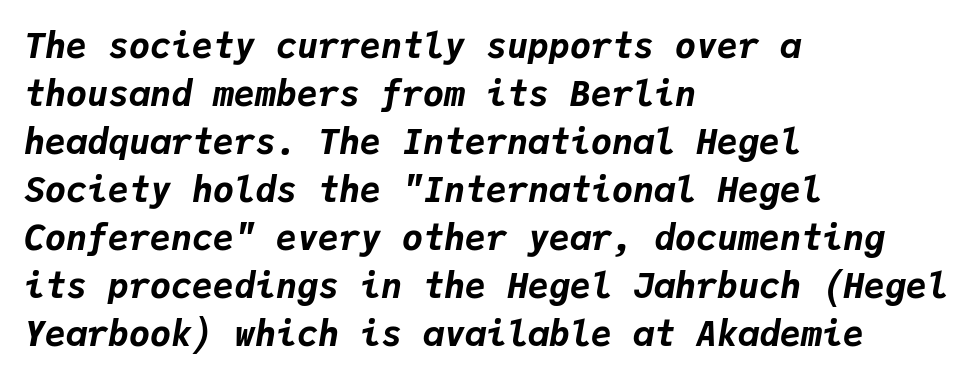
{"italic": "yes", "lean": "right", "slant_degrees": 9, "bold": "yes", "weight": "bold", "width": "normal", "stroke_contrast": "low", "x_height": "medium", "monospaced": "yes", "underline": "no", "align": "left", "line_spacing": "normal", "line_spacing_ratio": 1.37, "letter_spacing": "normal", "letter_spacing_em": 0.0, "glyph_px": 35}
